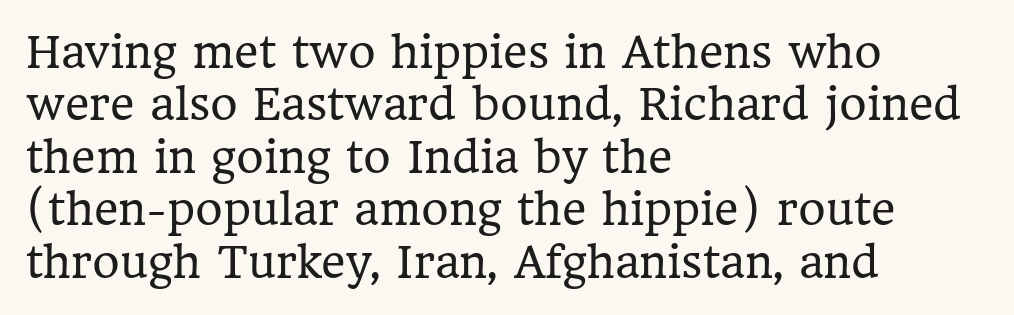
The image shows 42 px regular-weight serif type, upright; set left-aligned, normal line spacing (1.25x), normal letter spacing, not underlined; low stroke contrast and a medium x-height.
